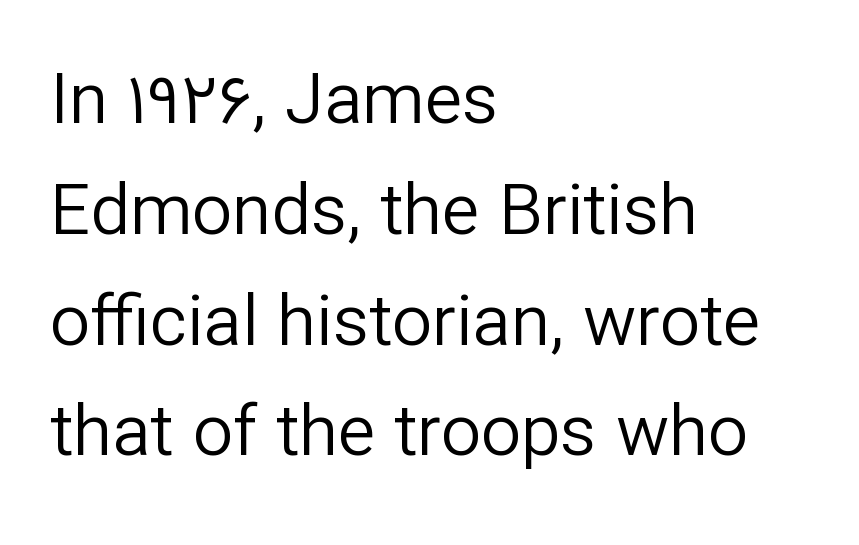
Q: Is the text bold? A: No.
Q: Is the text italic (slanted)? A: No, it is upright.
Q: Is the typeface a serif or a sans-serif typeface? A: Sans-serif.
Q: Is the text underlined? A: No.
Q: How is the paragraph aligned? A: Left-aligned.
Q: Is the spacing between letters normal or unusually wide? A: Normal.
Q: Is the spacing between lines tight, normal or loose? A: Normal.
Q: Width (condensed, normal, or wide)? A: Normal.
Q: Stroke contrast? A: Low.
Q: x-height? A: Medium.
Q: Monospaced? A: No.
